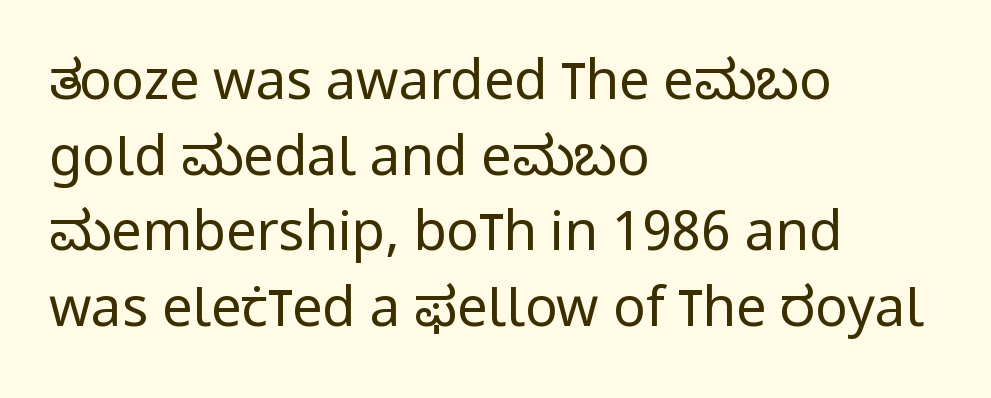
Descender tails drop into unmarked territory. Heaviness? Minimal to ordinary, like unemphasized prose. Letterform terminals end flat and unadorned throughout the passage. The lines sit at an ordinary, default distance from one another. You could not count columns in this text — the font is proportionally spaced.
